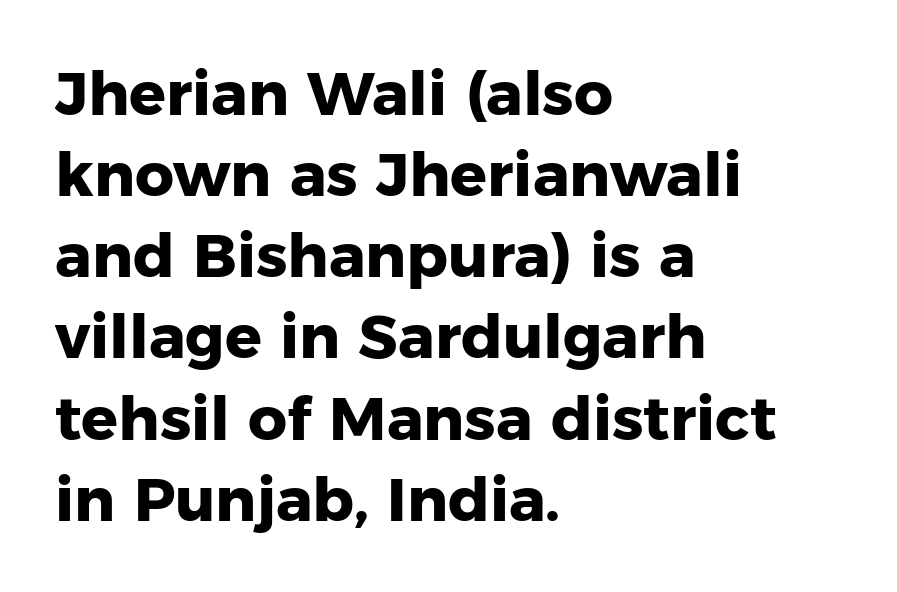
Is the letter spacing exaggerated? No — it looks like the ordinary default. Successive baselines arrive at the customary interval. Upright lettering throughout. The letters are bold, with thick, heavy strokes. Does the type have serifs? No, each stem ends abruptly. Proportional: the letters do not fall into vertical columns.
